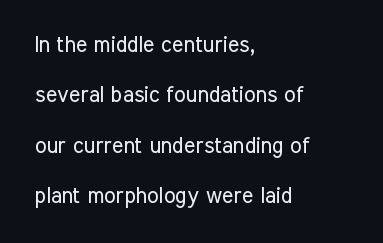
Tracking value appears to be zero — textbook default spacing. Alignment: flush left. Weight: in the light-to-regular range. Line spacing here is loose.
